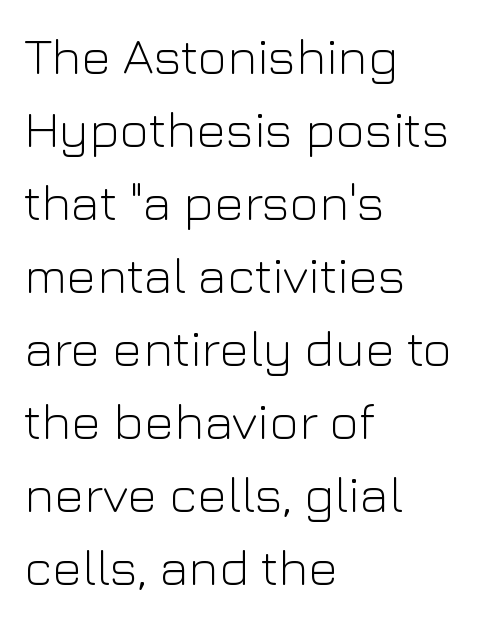
The image shows 51 px light sans-serif type, upright; set left-aligned, normal line spacing (1.43x), normal letter spacing, not underlined; low stroke contrast and a medium x-height.
